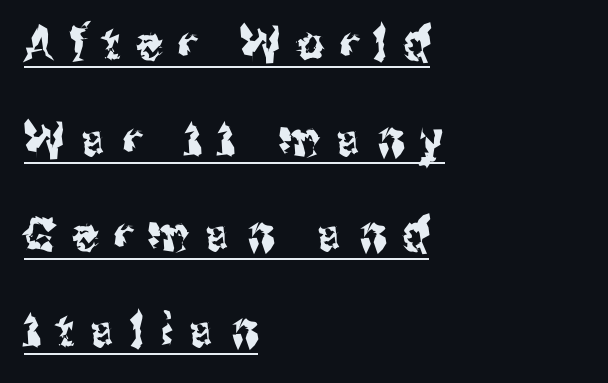
To sum up the face: it is a sans, with no serifs. The lettering is marked with a stroke running underneath it. Each word looks stretched out because of the extra space between its letters. These lines are rendered in a variable-pitch font. The lines are quadded left. The letters stand upright; this is a roman face.
